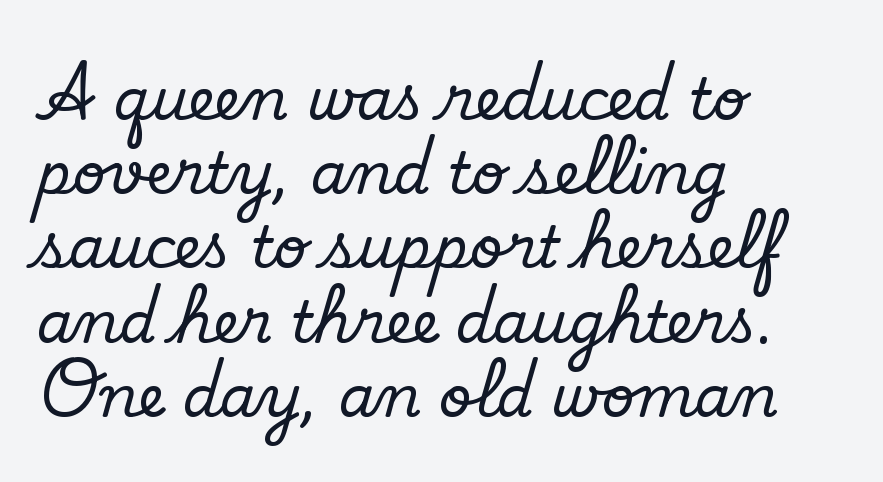
Compared with typical paragraphs, the rows here are spaced about the same. Note the varied advance widths — an 'i' is clearly narrower than an 'm'. What kind of face is this? One with serifs. Look at the tracking — it's just the regular setting, nothing added.
